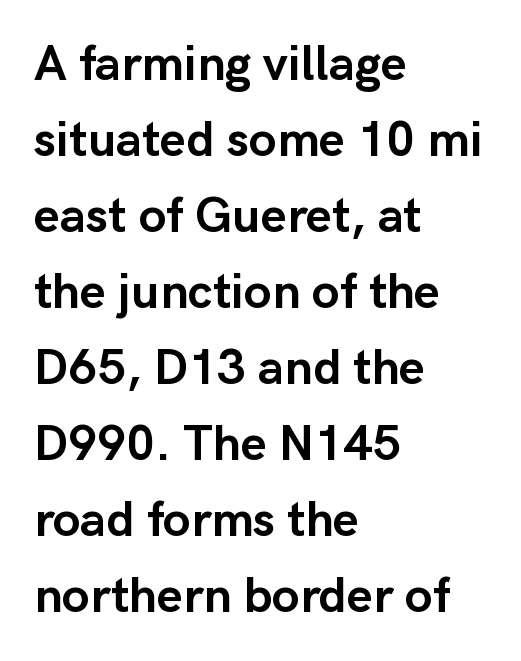
The image shows 50 px semibold sans-serif type, upright; set left-aligned, normal line spacing (1.52x), normal letter spacing, not underlined; low stroke contrast and a medium x-height.
